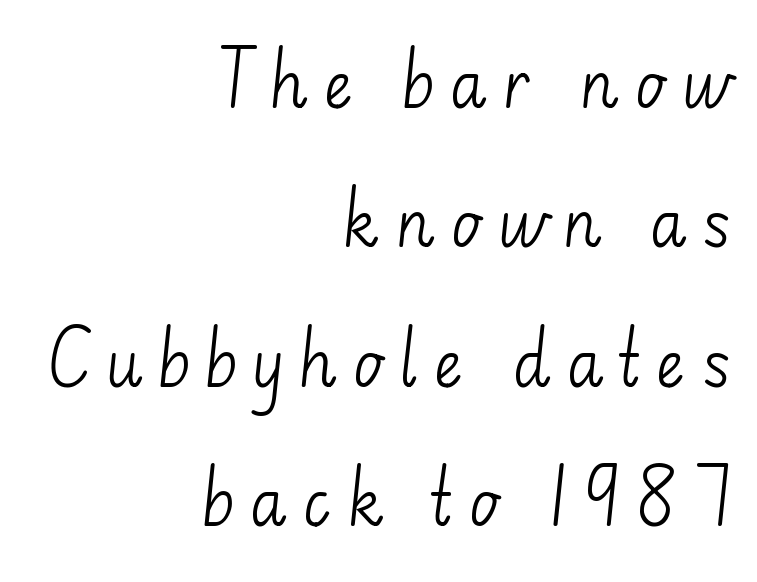
{"serif": "no", "bold": "no", "weight": "light", "width": "normal", "stroke_contrast": "low", "x_height": "small", "monospaced": "no", "underline": "no", "align": "right", "line_spacing": "loose", "line_spacing_ratio": 2.25, "letter_spacing": "wide", "letter_spacing_em": 0.25, "glyph_px": 62}
